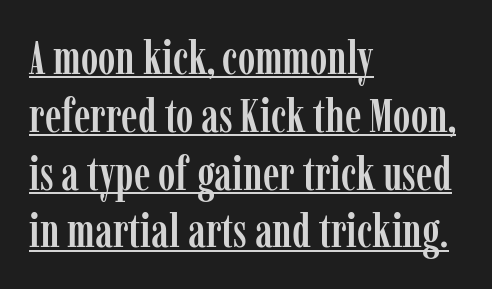
{"serif": "yes", "italic": "no", "width": "condensed", "stroke_contrast": "low", "x_height": "medium", "monospaced": "no", "underline": "yes", "align": "left", "line_spacing_ratio": 1.23, "letter_spacing": "normal", "letter_spacing_em": 0.0, "glyph_px": 47}
